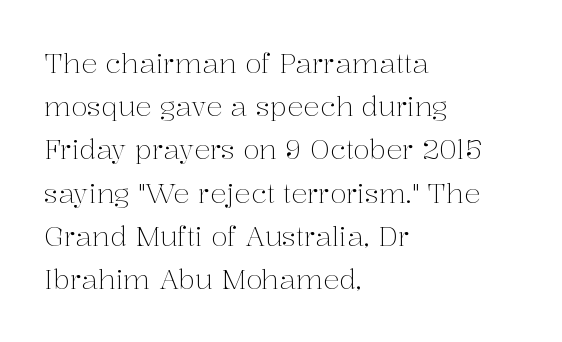
{"italic": "no", "bold": "no", "underline": "no", "align": "left", "line_spacing": "normal", "line_spacing_ratio": 1.6, "letter_spacing": "normal", "letter_spacing_em": 0.0, "glyph_px": 27}
